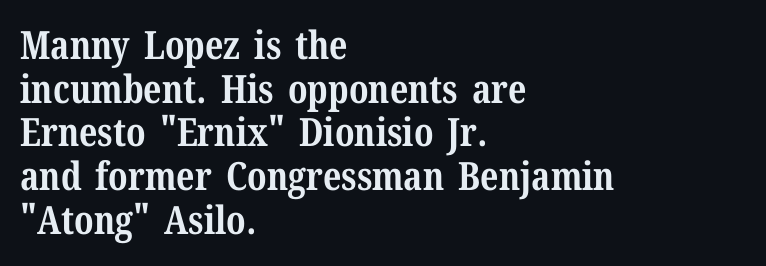
The image shows 39 px bold serif type, upright; set left-aligned, tight line spacing (1.12x), normal letter spacing, not underlined; medium stroke contrast and a medium x-height.
